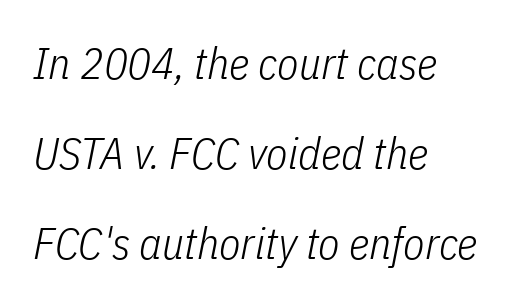
The image shows 44 px light, condensed type, italic (leaning right); set left-aligned, loose line spacing (2.05x), normal letter spacing, not underlined; low stroke contrast and a medium x-height.
